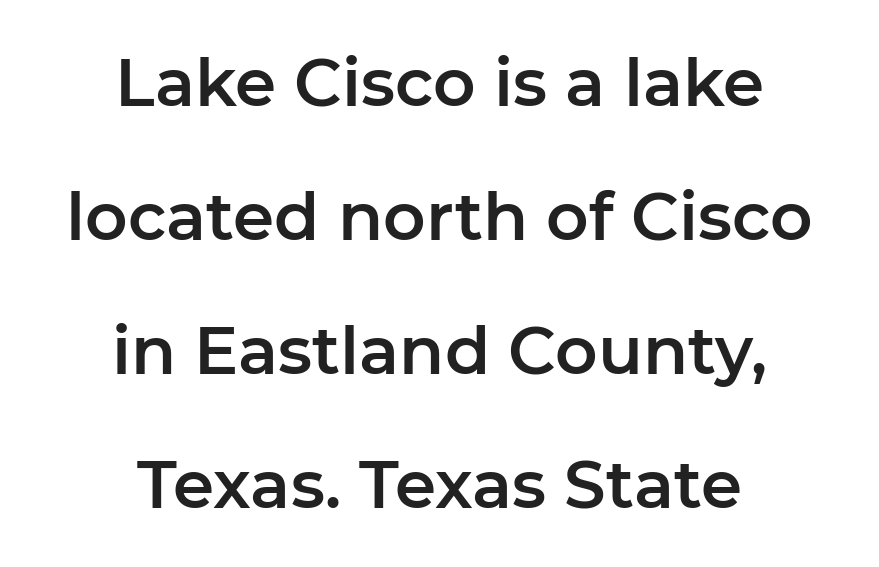
The glyphs are unaccompanied by any horizontal stroke below them. You could call the tracking neutral — neither tight nor loose. Check where the strokes stop: nothing finishes them off — pure sans. Every stem runs plumb, perpendicular to the baseline. Caption: multi-line text, centered on the measure. Vertically, the passage feels expansive, rows floating well apart.
